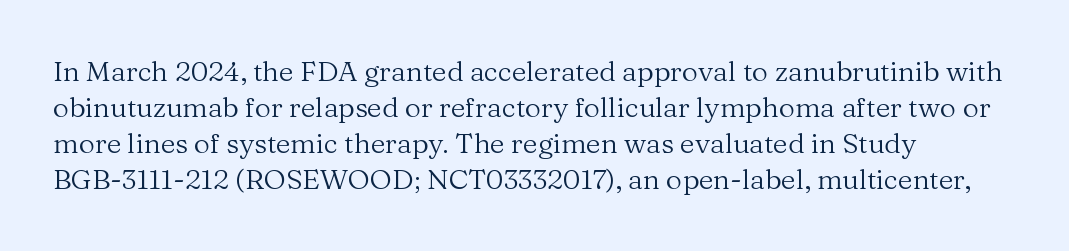
The image shows 28 px regular-weight serif type, upright; set left-aligned, normal line spacing (1.29x), normal letter spacing, not underlined; medium stroke contrast and a medium x-height.
